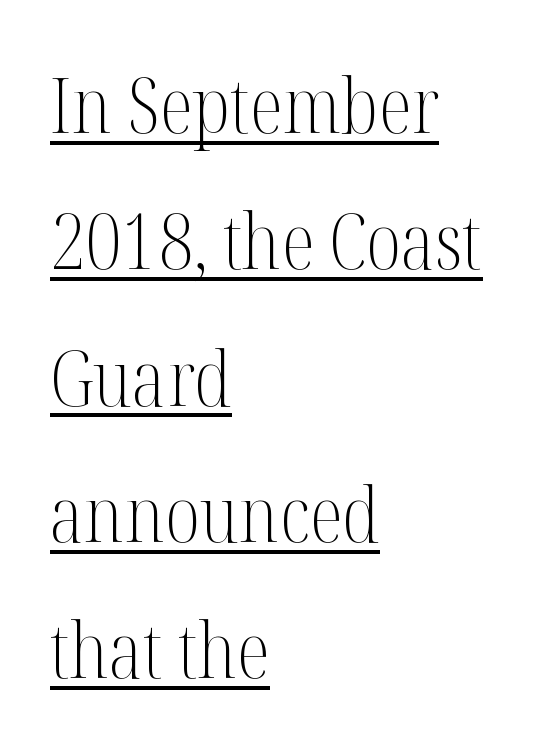
Q: Is the text bold? A: No.
Q: Is the text italic (slanted)? A: No, it is upright.
Q: Is the typeface a serif or a sans-serif typeface? A: Serif.
Q: Is the text underlined? A: Yes.
Q: How is the paragraph aligned? A: Left-aligned.
Q: Is the spacing between letters normal or unusually wide? A: Normal.
Q: Width (condensed, normal, or wide)? A: Condensed.
Q: Stroke contrast? A: Medium.
Q: x-height? A: Medium.
Q: Monospaced? A: No.
